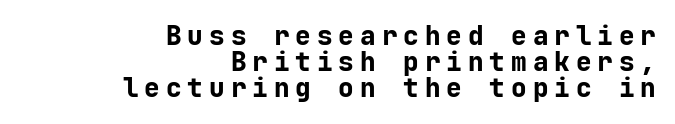
{"italic": "no", "bold": "yes", "underline": "no", "align": "right", "line_spacing": "tight", "line_spacing_ratio": 1.0, "letter_spacing": "wide", "letter_spacing_em": 0.23, "glyph_px": 26}
